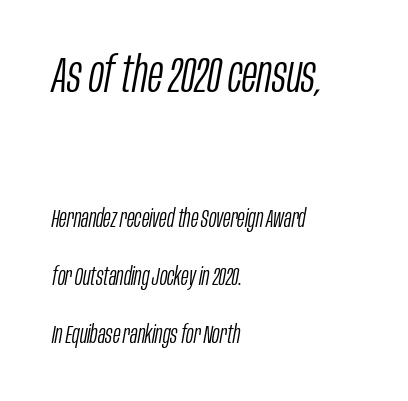
The image shows 50 px light, condensed type, italic (leaning right); set left-aligned, loose line spacing (2.31x), normal letter spacing, not underlined; the first (top) block is 2.0x larger; low stroke contrast and a large x-height.
